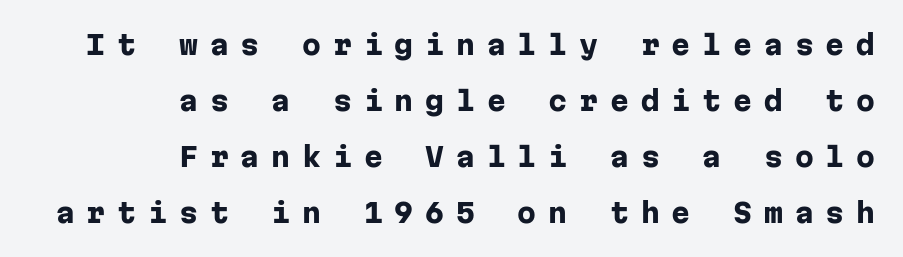
Q: Is the text bold? A: Yes.
Q: Is the text italic (slanted)? A: No, it is upright.
Q: Is the text underlined? A: No.
Q: How is the paragraph aligned? A: Right-aligned.
Q: Is the spacing between letters normal or unusually wide? A: Unusually wide.
Q: Is the spacing between lines tight, normal or loose? A: Loose.
